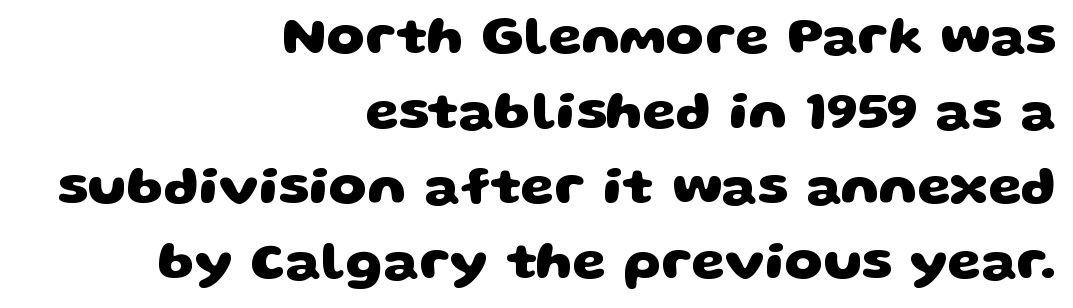
{"serif": "no", "bold": "yes", "weight": "heavy", "width": "wide", "stroke_contrast": "low", "x_height": "large", "monospaced": "no", "underline": "no", "align": "right", "line_spacing": "normal", "line_spacing_ratio": 1.39, "letter_spacing": "normal", "letter_spacing_em": 0.0, "glyph_px": 54}
